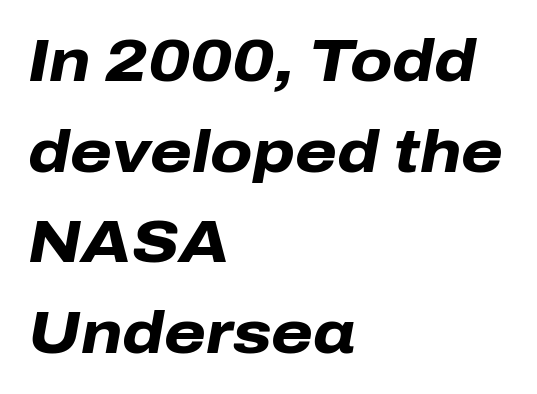
The image shows 60 px heavy type, italic (leaning right); set left-aligned, normal line spacing (1.51x), normal letter spacing, not underlined; low stroke contrast and a medium x-height.
